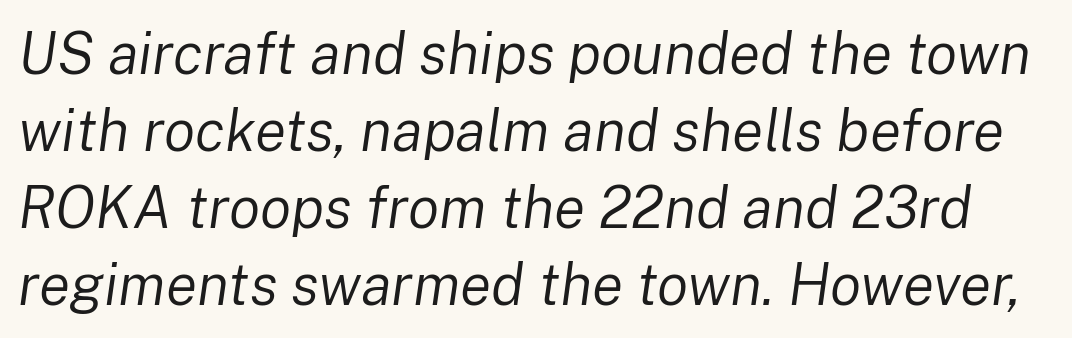
{"italic": "yes", "lean": "right", "slant_degrees": 8, "bold": "no", "weight": "regular", "width": "normal", "stroke_contrast": "low", "x_height": "medium", "monospaced": "no", "underline": "no", "line_spacing": "normal", "line_spacing_ratio": 1.33, "letter_spacing": "normal", "letter_spacing_em": 0.0, "glyph_px": 58}
